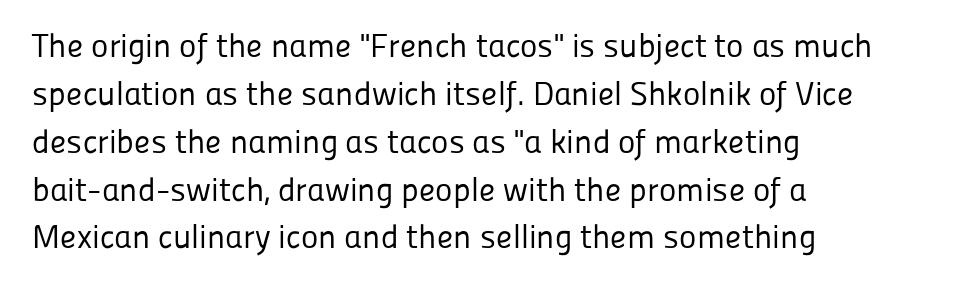
Casual observation: everything's shoved over to the left. Classification — sans serif. The typography opts for an upright posture over an oblique one. Here the designer chose a conventional face with non-uniform glyph widths. The rendering uses a moderate line-height, typical for paragraphs.
